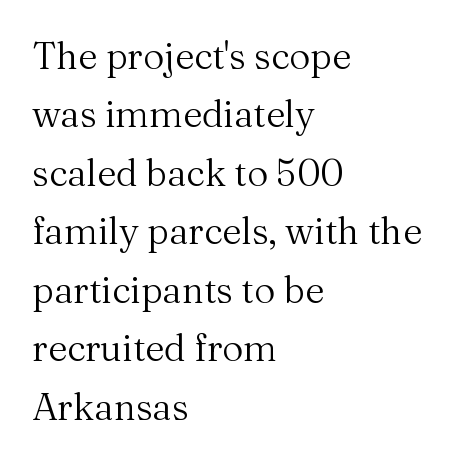
This sample has the flowing, uneven cadence of proportional lettering. Line beginnings align vertically; line endings do not. This is serif lettering, the kind often seen in printed books. The baseline area is clear. Vertically, the passage feels balanced, rows spaced as you'd expect.
